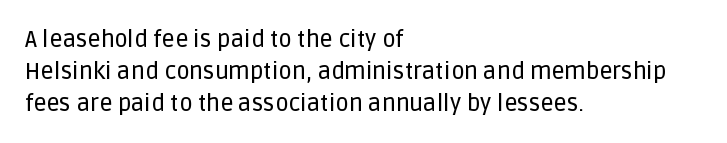
Q: Is the text italic (slanted)? A: No, it is upright.
Q: Is the text underlined? A: No.
Q: How is the paragraph aligned? A: Left-aligned.
Q: Is the spacing between letters normal or unusually wide? A: Normal.
Q: Is the spacing between lines tight, normal or loose? A: Normal.
